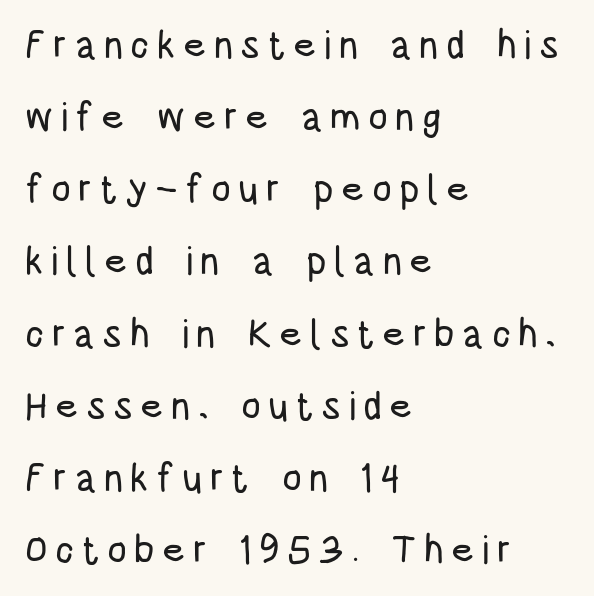
The image shows 39 px condensed sans-serif type, upright; set left-aligned, line spacing 1.85x, not underlined; low stroke contrast and a large x-height.
